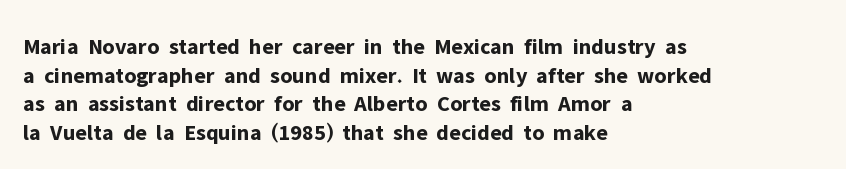
The image shows 23 px bold type, upright; set left-aligned, line spacing 1.24x, normal letter spacing, not underlined.
